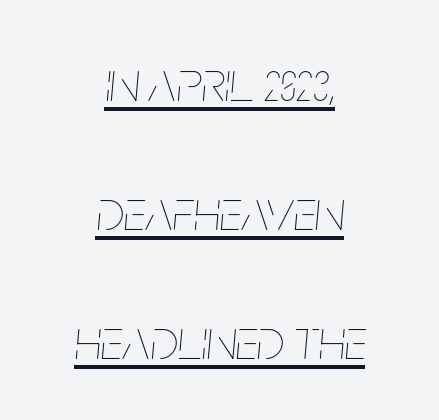
Q: Is the text bold? A: No.
Q: Is the text italic (slanted)? A: Yes, it leans right by about 5 degrees.
Q: Is the text underlined? A: Yes.
Q: How is the paragraph aligned? A: Centered.
Q: Is the spacing between letters normal or unusually wide? A: Normal.
Q: Is the spacing between lines tight, normal or loose? A: Loose.
Q: Width (condensed, normal, or wide)? A: Condensed.
Q: Stroke contrast? A: Low.
Q: x-height? A: Large.
Q: Monospaced? A: No.
